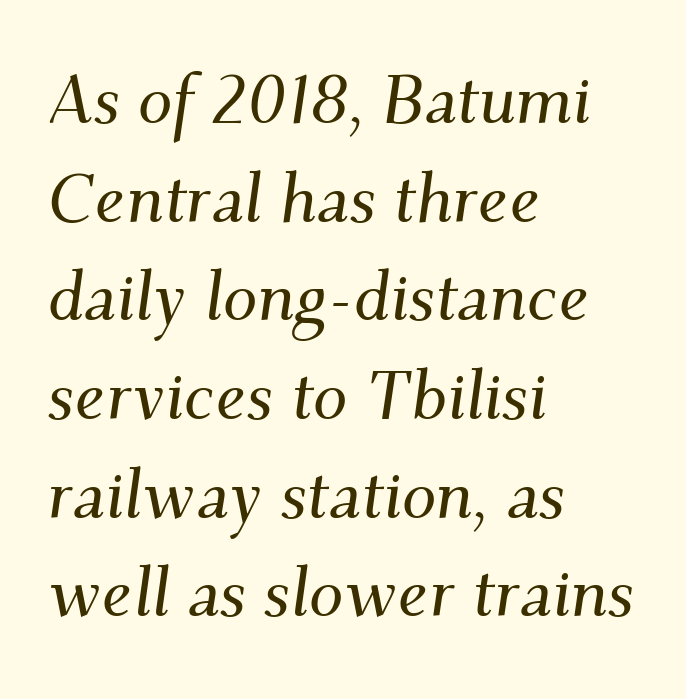
{"serif": "yes", "italic": "yes", "lean": "right", "slant_degrees": 9, "width": "normal", "stroke_contrast": "medium", "x_height": "small", "monospaced": "no", "underline": "no", "align": "left", "line_spacing": "normal", "line_spacing_ratio": 1.43, "letter_spacing": "normal", "letter_spacing_em": 0.0, "glyph_px": 69}
